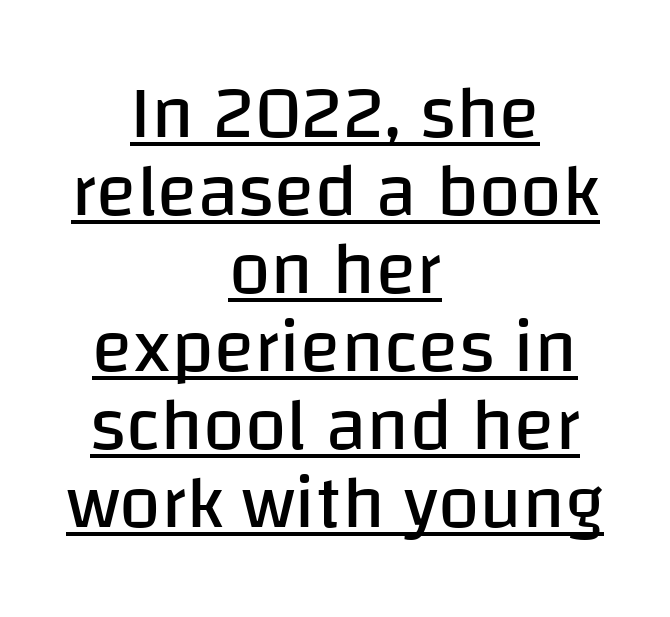
The image shows 75 px regular-weight sans-serif type, upright; set centered, tight line spacing (1.04x), normal letter spacing, underlined; low stroke contrast and a large x-height.
